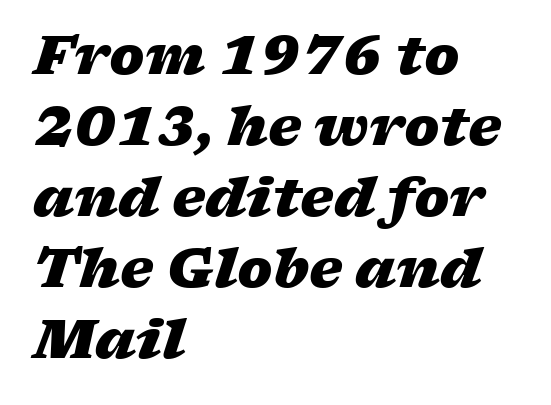
The image shows 53 px heavy, wide type, italic (leaning right); set left-aligned, normal line spacing (1.34x), normal letter spacing, not underlined; low stroke contrast and a medium x-height.
